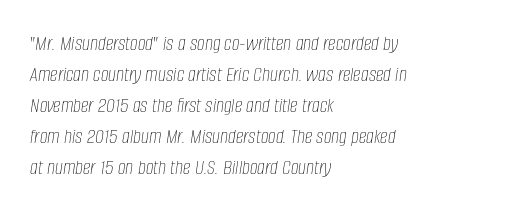
{"italic": "yes", "lean": "right", "slant_degrees": 8, "bold": "no", "underline": "no", "align": "left", "line_spacing": "normal", "line_spacing_ratio": 1.41, "letter_spacing": "normal", "letter_spacing_em": 0.0, "glyph_px": 22}
